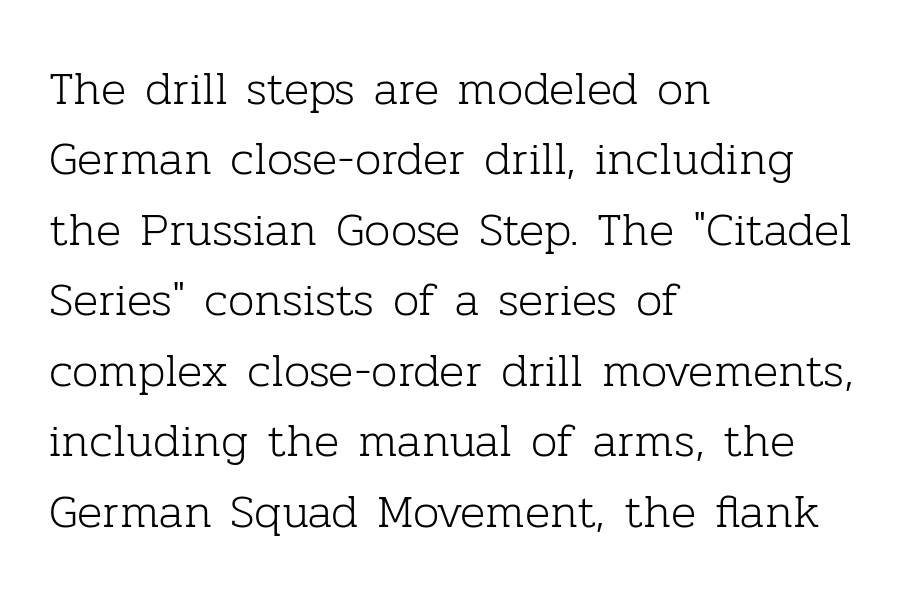
Q: Is the text bold? A: No.
Q: Is the text italic (slanted)? A: No, it is upright.
Q: Is the typeface a serif or a sans-serif typeface? A: Serif.
Q: Is the text underlined? A: No.
Q: How is the paragraph aligned? A: Left-aligned.
Q: Is the spacing between letters normal or unusually wide? A: Normal.
Q: Is the spacing between lines tight, normal or loose? A: Normal.
Q: Width (condensed, normal, or wide)? A: Normal.
Q: Stroke contrast? A: Low.
Q: x-height? A: Medium.
Q: Monospaced? A: No.
